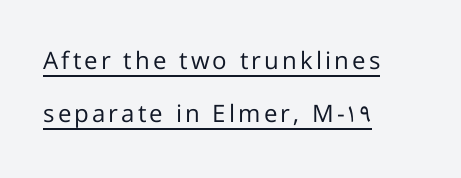
{"italic": "no", "bold": "no", "underline": "yes", "align": "left", "line_spacing": "loose", "line_spacing_ratio": 2.21, "glyph_px": 24}
